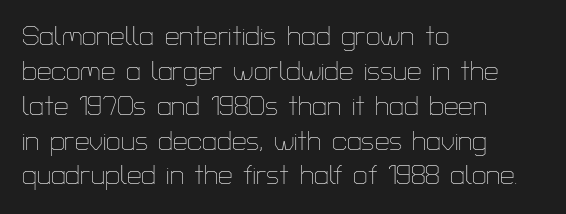
{"italic": "no", "bold": "no", "underline": "no", "align": "left", "line_spacing": "normal", "line_spacing_ratio": 1.34, "letter_spacing": "normal", "letter_spacing_em": 0.0, "glyph_px": 26}
